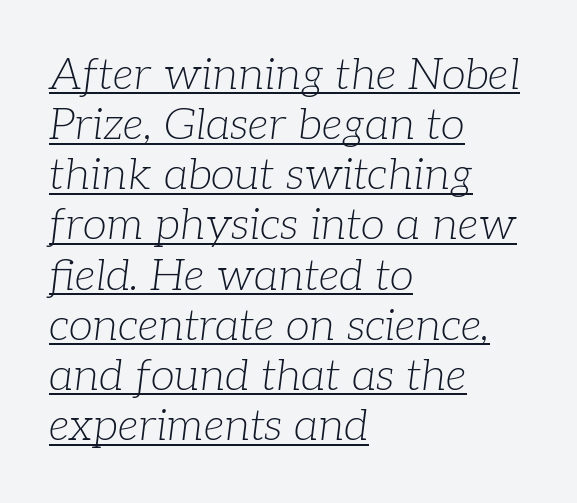
Q: Is the text bold? A: No.
Q: Is the text italic (slanted)? A: Yes, it leans right by about 7 degrees.
Q: Is the typeface a serif or a sans-serif typeface? A: Serif.
Q: Is the text underlined? A: Yes.
Q: How is the paragraph aligned? A: Left-aligned.
Q: Is the spacing between letters normal or unusually wide? A: Normal.
Q: Is the spacing between lines tight, normal or loose? A: Tight.
Q: Width (condensed, normal, or wide)? A: Normal.
Q: Stroke contrast? A: Low.
Q: x-height? A: Medium.
Q: Monospaced? A: No.
